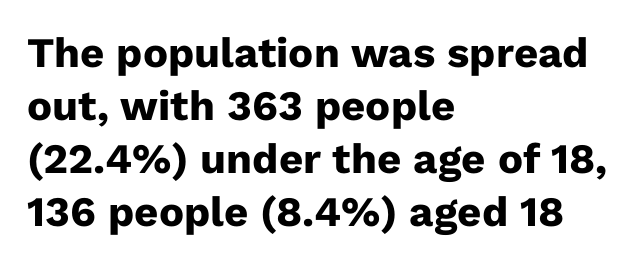
How would I describe the line gaps? Plain and ordinary. Between one letter and the next there's only the usual sliver of space. Look at the bottom of the vertical strokes: they stop flat, with no serifs. This is heavy type, rendered in bold.
